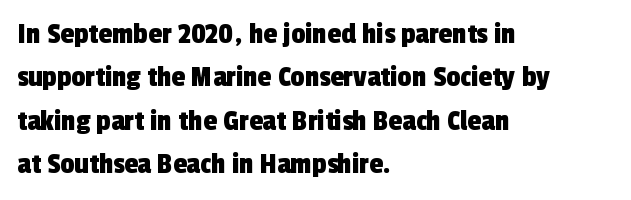
The image shows 31 px condensed sans-serif type; set left-aligned, normal line spacing (1.4x), normal letter spacing, not underlined; a medium x-height.
